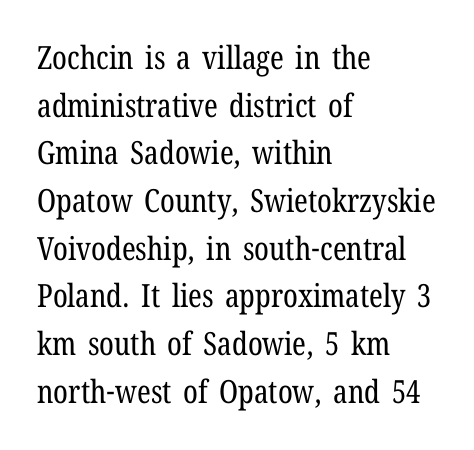
{"serif": "yes", "italic": "no", "bold": "no", "weight": "regular", "width": "condensed", "stroke_contrast": "low", "x_height": "medium", "monospaced": "no", "underline": "no", "align": "left", "line_spacing": "normal", "line_spacing_ratio": 1.49, "letter_spacing": "normal", "letter_spacing_em": 0.0, "glyph_px": 32}
